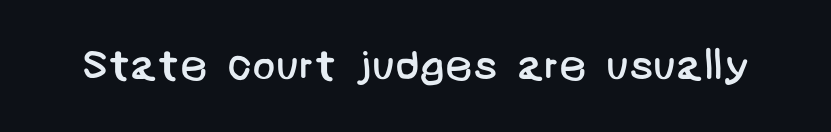
{"serif": "no", "bold": "no", "weight": "regular", "width": "normal", "stroke_contrast": "low", "x_height": "large", "underline": "no", "letter_spacing": "normal", "letter_spacing_em": 0.0, "glyph_px": 43}
